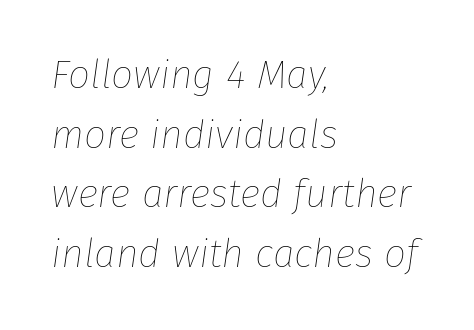
{"italic": "yes", "lean": "right", "slant_degrees": 8, "bold": "no", "weight": "thin", "width": "normal", "stroke_contrast": "low", "x_height": "medium", "monospaced": "no", "underline": "no", "align": "left", "line_spacing": "normal", "line_spacing_ratio": 1.53, "letter_spacing": "normal", "letter_spacing_em": 0.0, "glyph_px": 39}
